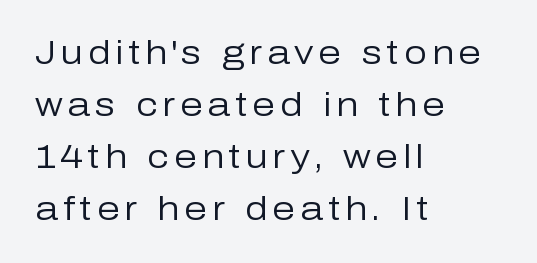
The image shows 33 px regular-weight sans-serif type, upright; set left-aligned, normal line spacing (1.58x), not underlined; low stroke contrast and a medium x-height.
